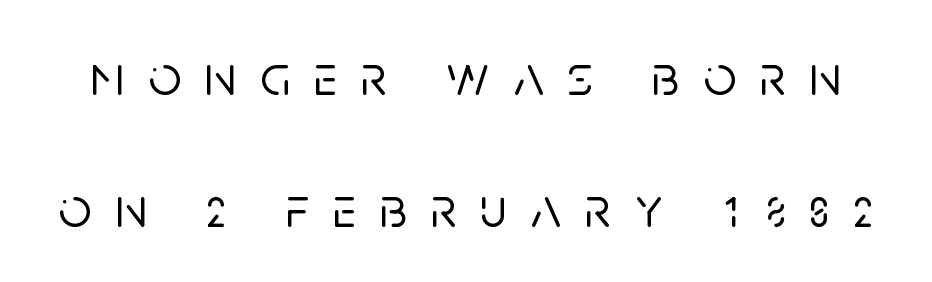
{"serif": "no", "italic": "no", "width": "normal", "stroke_contrast": "low", "x_height": "large", "monospaced": "no", "underline": "no", "line_spacing": "loose", "line_spacing_ratio": 2.28, "letter_spacing": "wide", "letter_spacing_em": 0.41, "glyph_px": 58}
